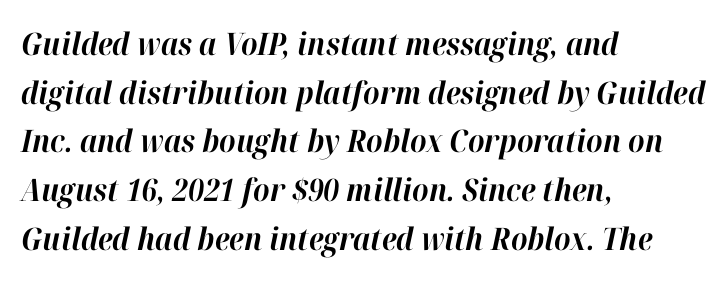
The image shows 31 px bold type, italic (leaning right); set left-aligned, normal line spacing (1.57x), normal letter spacing, not underlined; high stroke contrast and a medium x-height.
